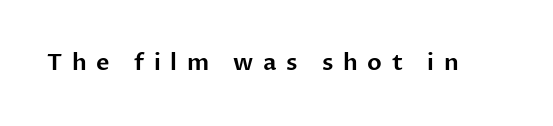
Plain, unruled lines of type. The tracking jumps out immediately: characters are airy and widely separated. The lettering stays uniformly vertical, giving the passage a roman look.
